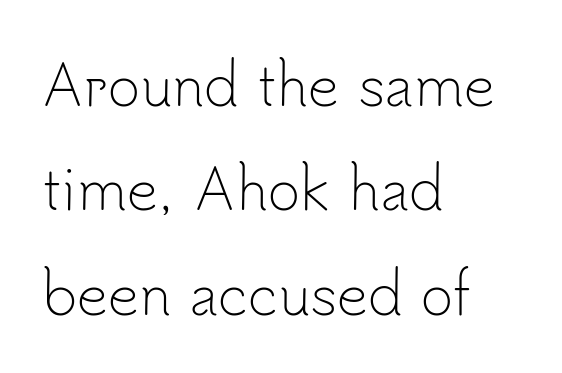
{"serif": "no", "italic": "no", "bold": "no", "weight": "light", "width": "normal", "stroke_contrast": "low", "x_height": "small", "monospaced": "no", "underline": "no", "align": "left", "line_spacing": "loose", "line_spacing_ratio": 1.9, "letter_spacing": "normal", "letter_spacing_em": 0.0, "glyph_px": 55}
